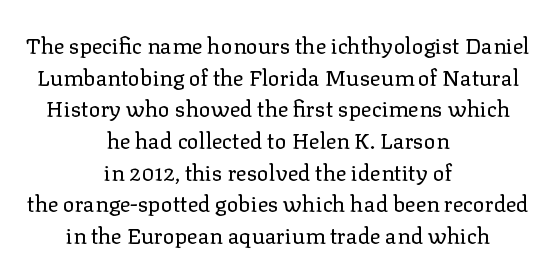
Q: Is the text bold? A: No.
Q: Is the text italic (slanted)? A: No, it is upright.
Q: Is the text underlined? A: No.
Q: How is the paragraph aligned? A: Centered.
Q: Is the spacing between letters normal or unusually wide? A: Normal.
Q: Is the spacing between lines tight, normal or loose? A: Normal.
